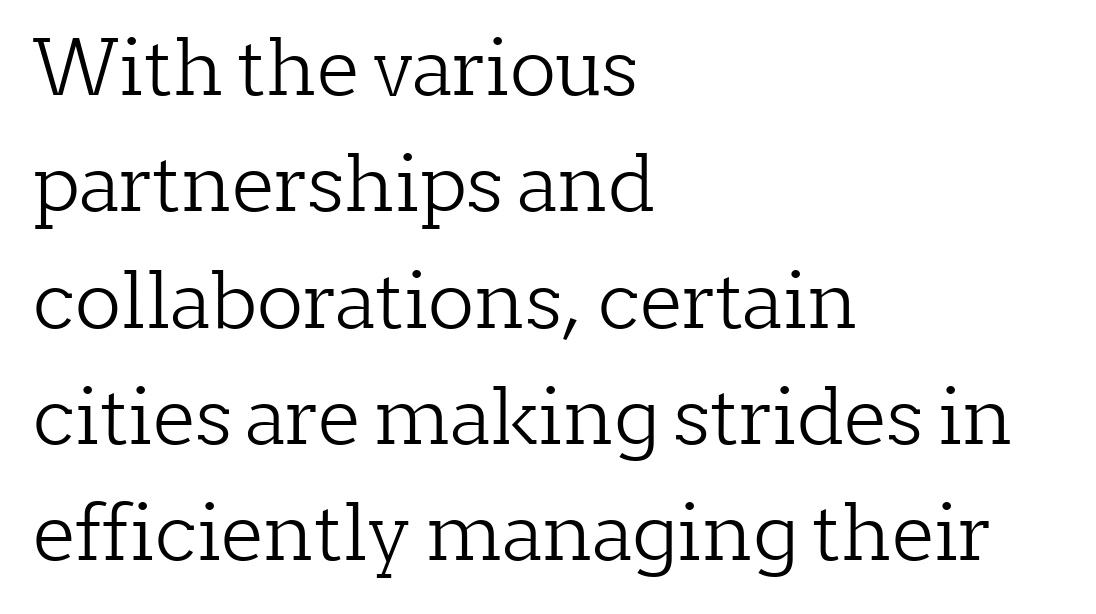
In CSS terms this would be text-align: left. Descender tails drop into unmarked territory. The letterforms sit at book weight or below. Do the letters lean? They stand straight. Interline gaps are of average width in this sample.
